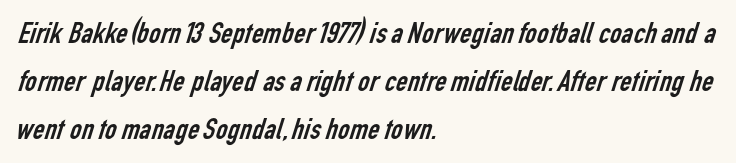
A light-to-regular cut is what we see here. These lines are rendered in a variable-pitch font. Is the letter spacing exaggerated? No — it looks like the ordinary default. Plain, unruled lines of type.
